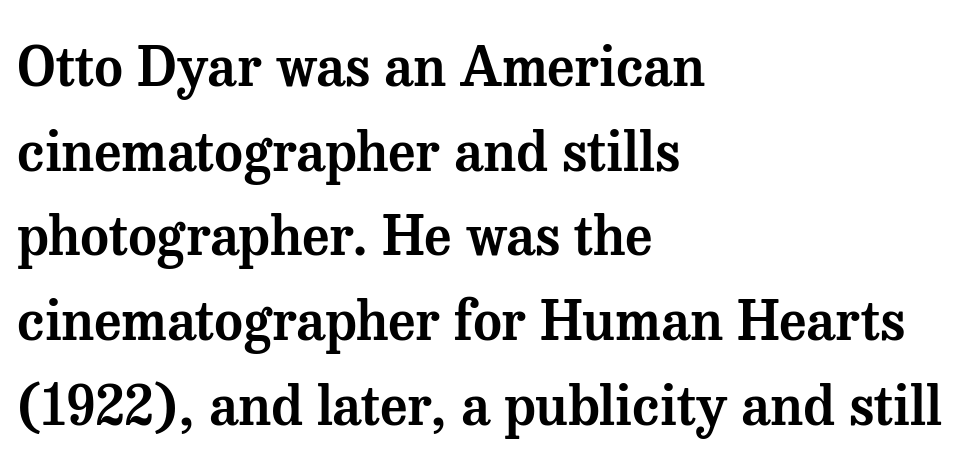
The image shows 55 px serif type, upright; set left-aligned, normal line spacing (1.54x), normal letter spacing, not underlined; medium stroke contrast and a medium x-height.
